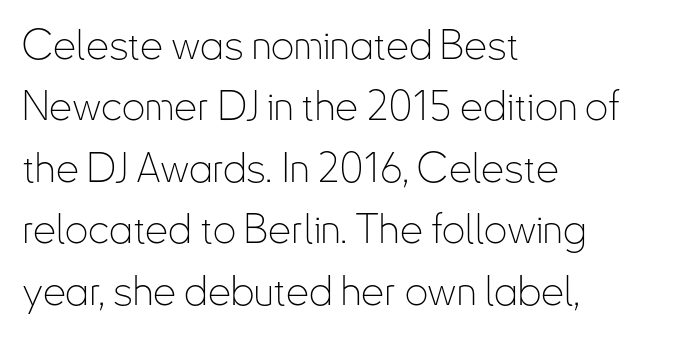
Nothing unusual about the tracking: characters are spaced as the font intends. Each line starts at the same left margin while the right side varies. This sample has the flowing, uneven cadence of proportional lettering. Stems here are at most as thick as an everyday book face. Each letter's strokes conclude bluntly, with no projecting serifs. Honestly, the row spacing looks completely unremarkable.
